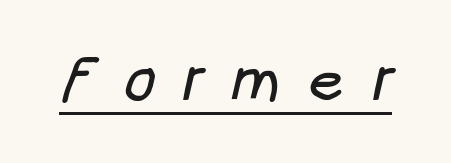
Descenders here cross a horizontal rule under the line. A typesetter would call this proportional, since set widths differ per character. Characters follow at a spacing far wider than the type designer built in. Font category for this specimen: sans-serif.
